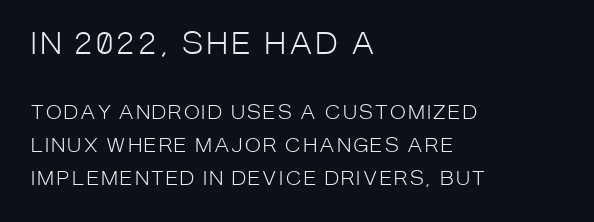
{"serif": "no", "italic": "no", "bold": "no", "weight": "light", "width": "condensed", "stroke_contrast": "low", "x_height": "large", "monospaced": "no", "underline": "no", "align": "left", "line_spacing_ratio": 1.73, "larger_block": "first", "size_ratio": 1.53, "glyph_px": 29}
